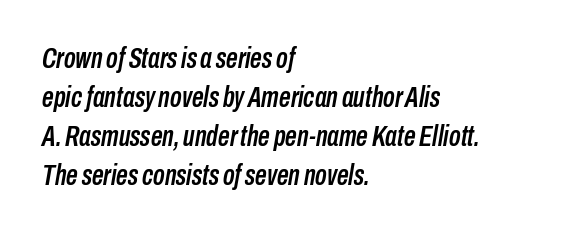
Compared with ordinary roman type, these characters are visibly tilted. This rendering uses left alignment, leaving the right contour irregular. No extra tracking has been applied to these lines. Students, observe: this is what conventionally led text looks like. Character widths vary here, with narrow letters taking less room than wide ones. A clean baseline with only descenders dipping below it.
